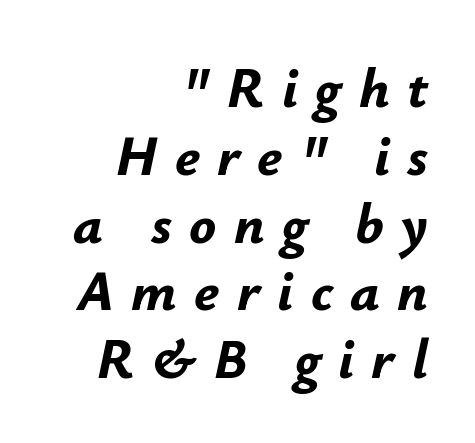
The image shows 56 px bold type, italic (leaning right); set right-aligned, line spacing 1.21x, unusually wide letter spacing (+0.31 em), not underlined; low stroke contrast and a small x-height.
